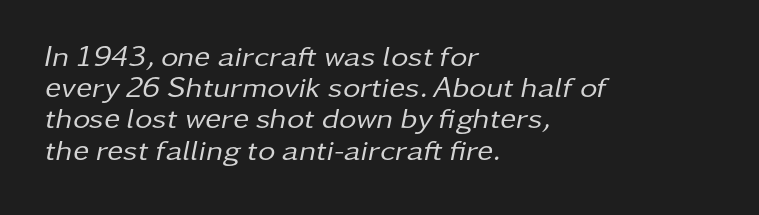
{"italic": "yes", "lean": "right", "slant_degrees": 11, "bold": "no", "weight": "regular", "width": "normal", "stroke_contrast": "low", "x_height": "medium", "monospaced": "no", "underline": "no", "align": "left", "line_spacing": "tight", "line_spacing_ratio": 1.04, "letter_spacing": "normal", "letter_spacing_em": 0.0, "glyph_px": 30}
